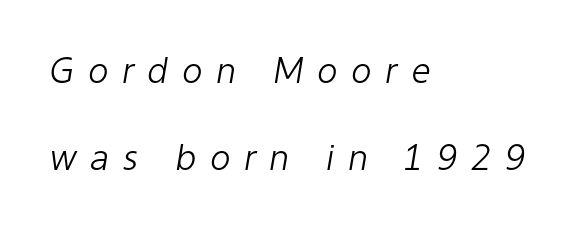
Q: Is the text bold? A: No.
Q: Is the text italic (slanted)? A: Yes, it leans right by about 9 degrees.
Q: Is the text underlined? A: No.
Q: How is the paragraph aligned? A: Left-aligned.
Q: Is the spacing between letters normal or unusually wide? A: Unusually wide.
Q: Is the spacing between lines tight, normal or loose? A: Loose.
Q: Width (condensed, normal, or wide)? A: Normal.
Q: Stroke contrast? A: Low.
Q: x-height? A: Medium.
Q: Monospaced? A: No.
